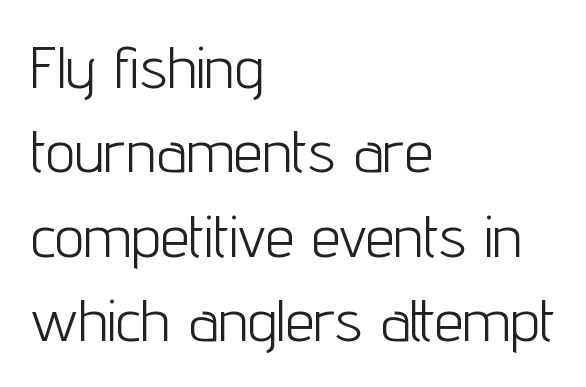
Q: Is the text bold? A: No.
Q: Is the text italic (slanted)? A: No, it is upright.
Q: Is the typeface a serif or a sans-serif typeface? A: Sans-serif.
Q: Is the text underlined? A: No.
Q: How is the paragraph aligned? A: Left-aligned.
Q: Is the spacing between letters normal or unusually wide? A: Normal.
Q: Is the spacing between lines tight, normal or loose? A: Normal.
Q: Width (condensed, normal, or wide)? A: Condensed.
Q: Stroke contrast? A: Low.
Q: x-height? A: Medium.
Q: Monospaced? A: No.
